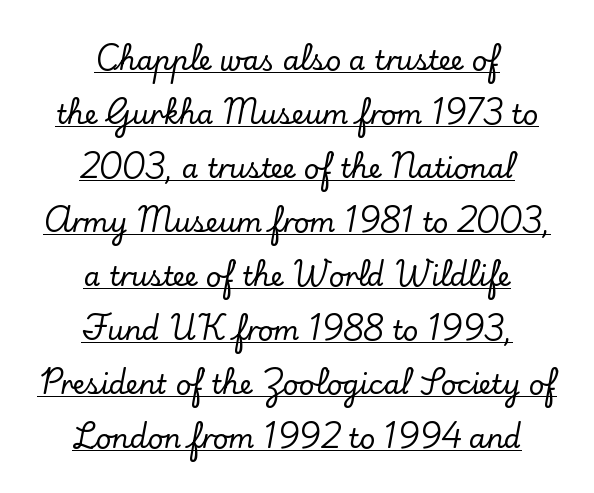
These lines stand farther apart than default settings would place them. Typeset on center — no edge is straight. Has an underline been added? It has.
